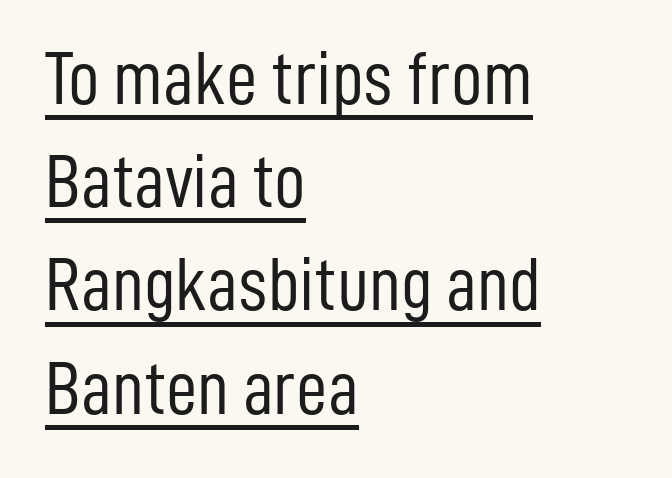
Q: Is the text bold? A: No.
Q: Is the text italic (slanted)? A: No, it is upright.
Q: Is the typeface a serif or a sans-serif typeface? A: Sans-serif.
Q: Is the text underlined? A: Yes.
Q: How is the paragraph aligned? A: Left-aligned.
Q: Is the spacing between letters normal or unusually wide? A: Normal.
Q: Is the spacing between lines tight, normal or loose? A: Normal.
Q: Width (condensed, normal, or wide)? A: Condensed.
Q: Stroke contrast? A: Low.
Q: x-height? A: Medium.
Q: Monospaced? A: No.
